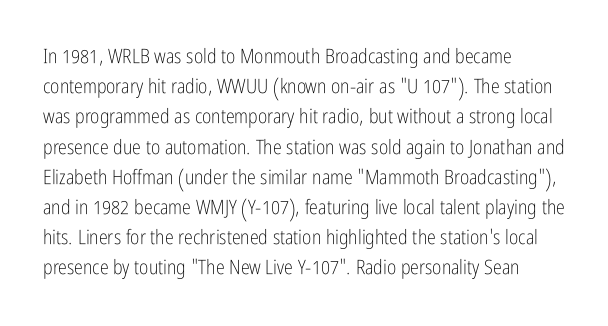
The image shows 20 px text type, upright; set left-aligned, normal line spacing (1.51x), normal letter spacing, not underlined.
